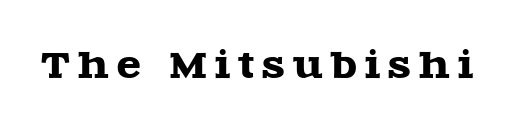
Q: Is the text italic (slanted)? A: No, it is upright.
Q: Is the typeface a serif or a sans-serif typeface? A: Serif.
Q: Is the text underlined? A: No.
Q: Is the spacing between letters normal or unusually wide? A: Unusually wide.
Q: Width (condensed, normal, or wide)? A: Wide.
Q: x-height? A: Large.
Q: Monospaced? A: No.
